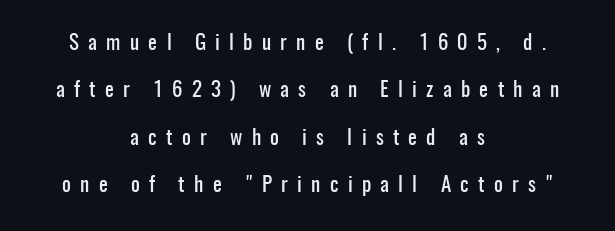
{"italic": "no", "underline": "no", "align": "center", "line_spacing": "loose", "line_spacing_ratio": 2.26, "letter_spacing": "wide", "letter_spacing_em": 0.44, "glyph_px": 21}
